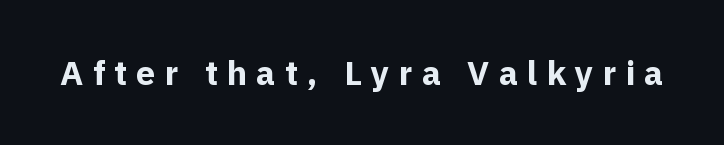
The image shows 34 px bold sans-serif type, upright; set unusually wide letter spacing (+0.27 em), not underlined; a medium x-height.
